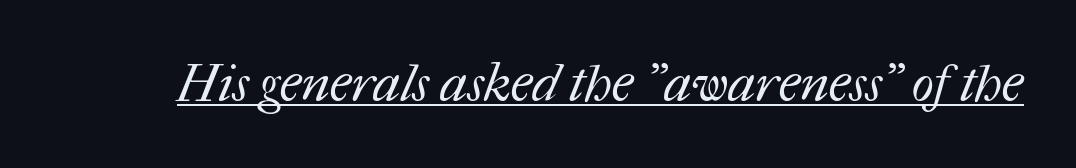
The image shows 52 px regular-weight type; set normal letter spacing, underlined; medium stroke contrast and a medium x-height.
